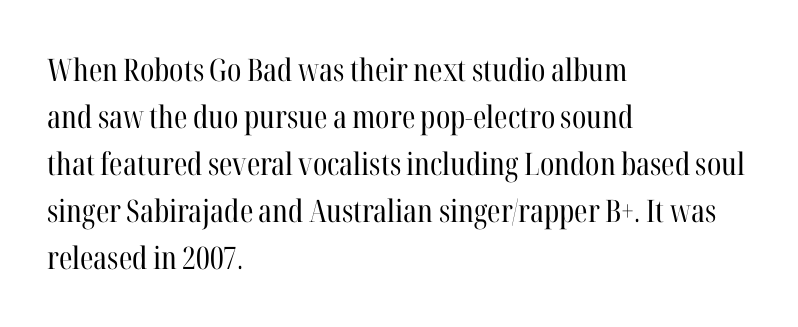
Q: Is the text bold? A: No.
Q: Is the text italic (slanted)? A: No, it is upright.
Q: Is the typeface a serif or a sans-serif typeface? A: Serif.
Q: Is the text underlined? A: No.
Q: How is the paragraph aligned? A: Left-aligned.
Q: Is the spacing between letters normal or unusually wide? A: Normal.
Q: Is the spacing between lines tight, normal or loose? A: Normal.
Q: Width (condensed, normal, or wide)? A: Condensed.
Q: Stroke contrast? A: High.
Q: x-height? A: Medium.
Q: Monospaced? A: No.
